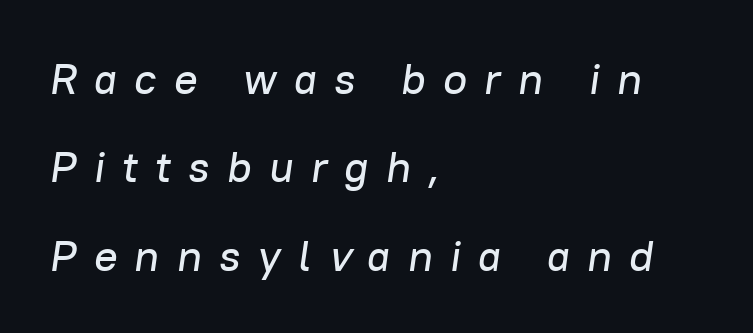
Q: Is the text italic (slanted)? A: Yes, it leans right by about 8 degrees.
Q: Is the text underlined? A: No.
Q: How is the paragraph aligned? A: Left-aligned.
Q: Is the spacing between letters normal or unusually wide? A: Unusually wide.
Q: Is the spacing between lines tight, normal or loose? A: Loose.
Q: Width (condensed, normal, or wide)? A: Normal.
Q: Stroke contrast? A: Low.
Q: x-height? A: Medium.
Q: Monospaced? A: No.
